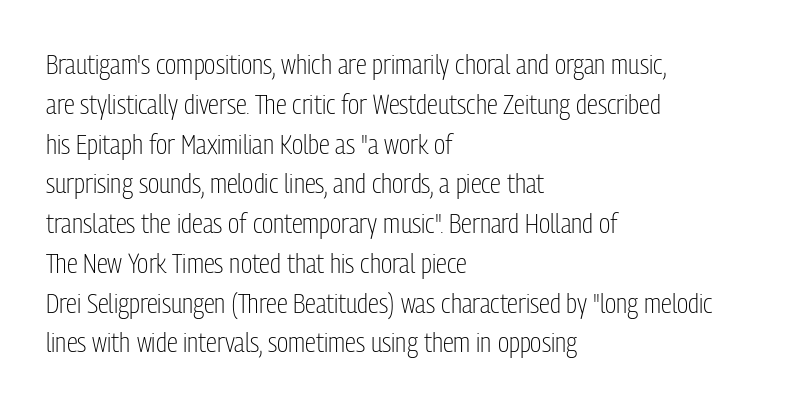
The image shows 28 px light, condensed sans-serif type, upright; set left-aligned, normal line spacing (1.42x), normal letter spacing, not underlined; low stroke contrast and a medium x-height.
